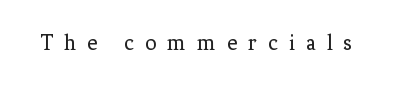
Letter spacing: wide. These lines were composed using upright roman letters. Anything drawn beneath the words? Only blank space. Letters have the restrained weight of plain body copy at most.
